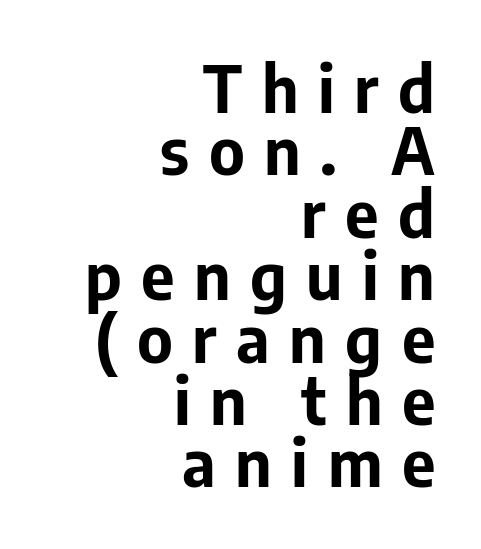
The image shows 65 px bold sans-serif type, upright; set right-aligned, tight line spacing (0.96x), unusually wide letter spacing (+0.3 em), not underlined; low stroke contrast and a medium x-height.
